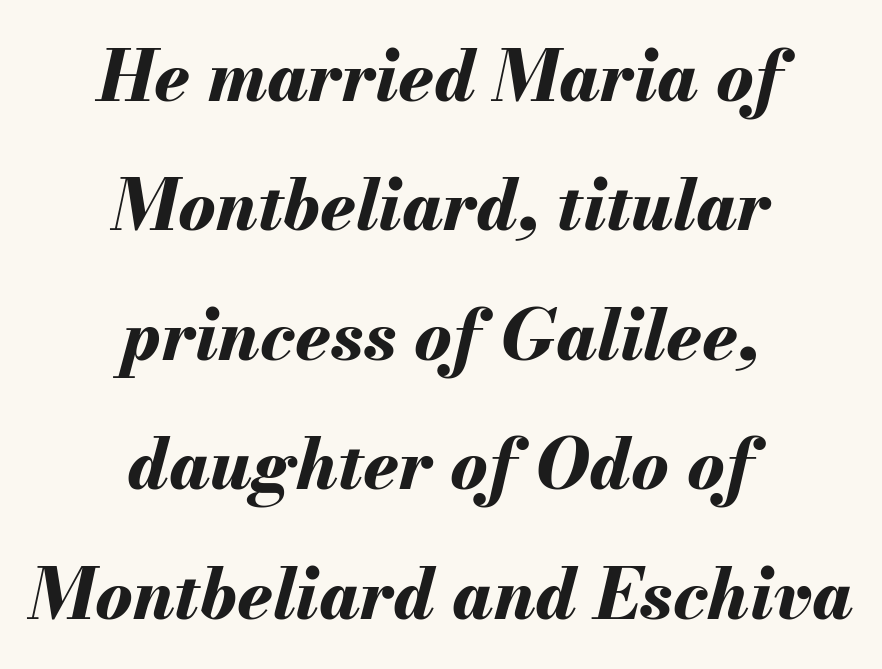
The image shows 70 px bold type, italic (leaning right); set centered, line spacing 1.85x, normal letter spacing, not underlined; medium stroke contrast and a small x-height.
